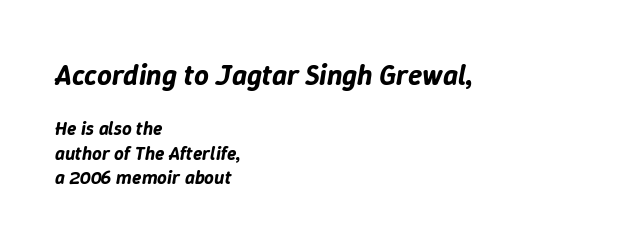
Caption: standard tracking, unaltered. Check the space under the baseline: it is left empty. If you squint, the top block still reads clearly — it's the larger of the two. Where is the straight margin? On the left.
